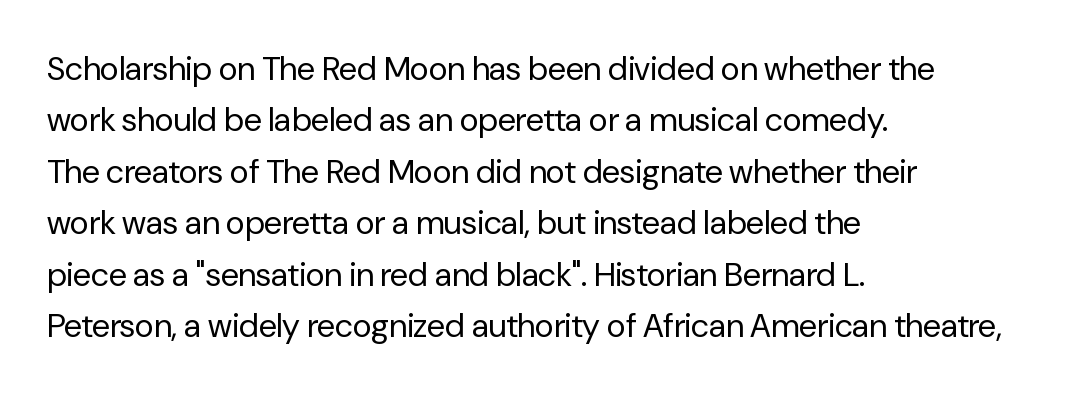
Q: Is the text bold? A: No.
Q: Is the text italic (slanted)? A: No, it is upright.
Q: Is the typeface a serif or a sans-serif typeface? A: Sans-serif.
Q: Is the text underlined? A: No.
Q: How is the paragraph aligned? A: Left-aligned.
Q: Is the spacing between letters normal or unusually wide? A: Normal.
Q: Is the spacing between lines tight, normal or loose? A: Normal.
Q: Width (condensed, normal, or wide)? A: Normal.
Q: Stroke contrast? A: Low.
Q: x-height? A: Medium.
Q: Monospaced? A: No.
